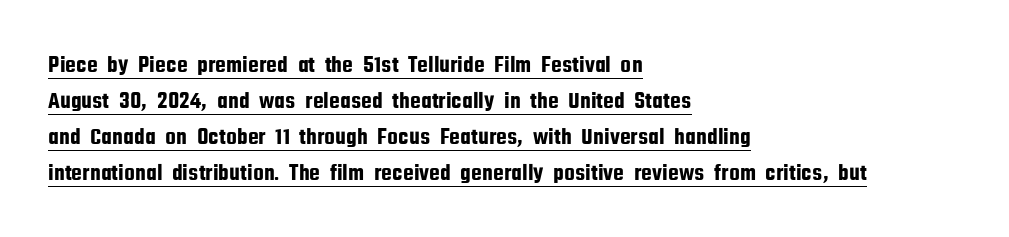
Which margin do the lines hug? The left one — the right edge is uneven. The lettering is marked with a stroke running underneath it. Leading matches the norm, producing a regular column. Caption: standard tracking, unaltered. This is the regular roman posture of the typeface.
